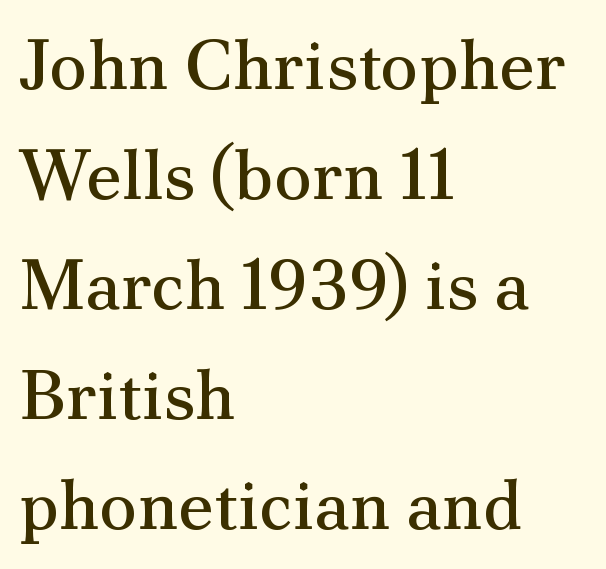
Unbolded letterforms with no extra heft. The lines sit at an ordinary, default distance from one another. Typographically, this falls in the serif category. Posture: straight, roman, zero tilt. The passage shown is typed in a proportional face where columns would drift.
